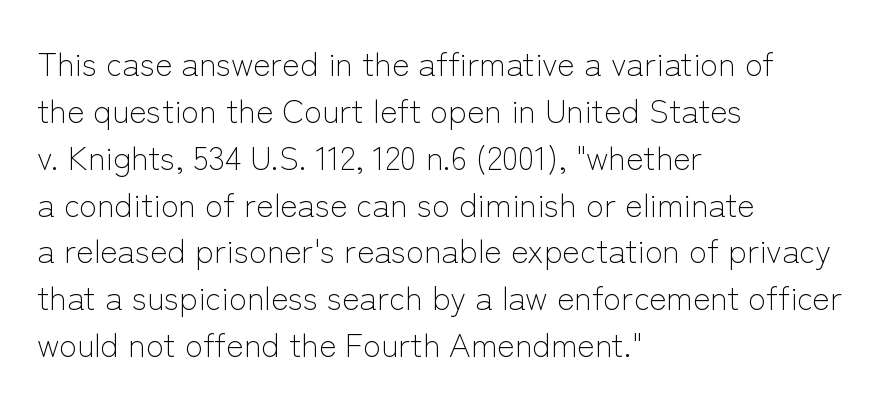
Q: Is the text bold? A: No.
Q: Is the text italic (slanted)? A: No, it is upright.
Q: Is the typeface a serif or a sans-serif typeface? A: Sans-serif.
Q: Is the text underlined? A: No.
Q: How is the paragraph aligned? A: Left-aligned.
Q: Is the spacing between letters normal or unusually wide? A: Normal.
Q: Is the spacing between lines tight, normal or loose? A: Normal.
Q: Width (condensed, normal, or wide)? A: Normal.
Q: Stroke contrast? A: Low.
Q: x-height? A: Medium.
Q: Monospaced? A: No.
